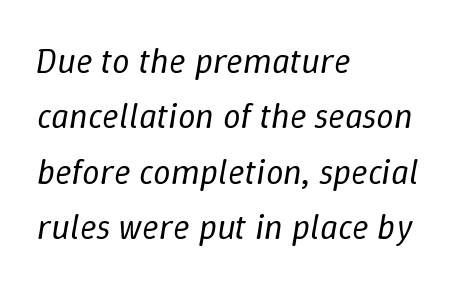
Summary of vertical rhythm: regular, with standard interline spacing. The letters look calm and open, with moderate or lighter stems. The gaps between neighbouring characters are ordinary and unremarkable. Looks like regular typesetting: each glyph gets only the width it needs. Quick note: italic.
